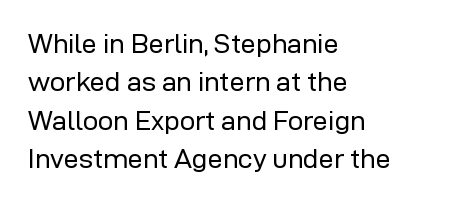
{"italic": "no", "bold": "no", "underline": "no", "align": "left", "line_spacing": "normal", "line_spacing_ratio": 1.42, "letter_spacing": "normal", "letter_spacing_em": 0.0, "glyph_px": 27}
